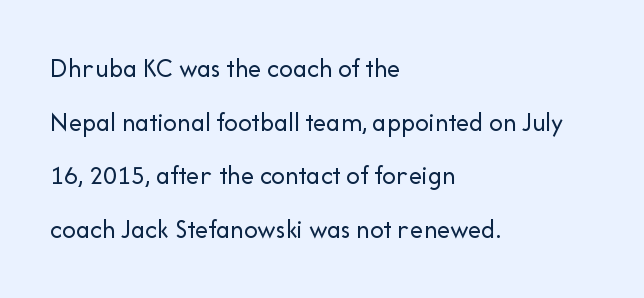
Decoration check: the copy has no underline. Weight: not bold — regular or lighter. Leading: increased. Spacing between characters is what you'd get straight out of the box. Left-aligned paragraph, ragged on the right. A typesetter would mark this as roman, not italic.
